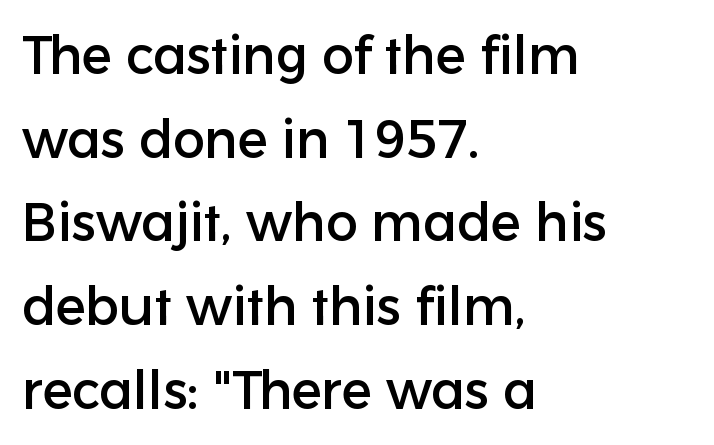
{"serif": "no", "italic": "no", "width": "normal", "stroke_contrast": "low", "x_height": "medium", "monospaced": "no", "underline": "no", "align": "left", "line_spacing": "normal", "line_spacing_ratio": 1.58, "letter_spacing": "normal", "letter_spacing_em": 0.0, "glyph_px": 53}
